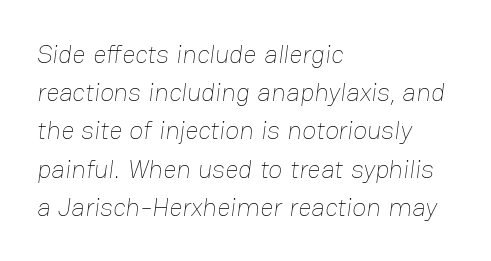
Unmarked baselines from the first word to the last. Each word holds together tightly as a unit, with standard inter-letter gaps. What's the leading like? Ordinary, nothing unusual. Unbolded letterforms with no extra heft.
